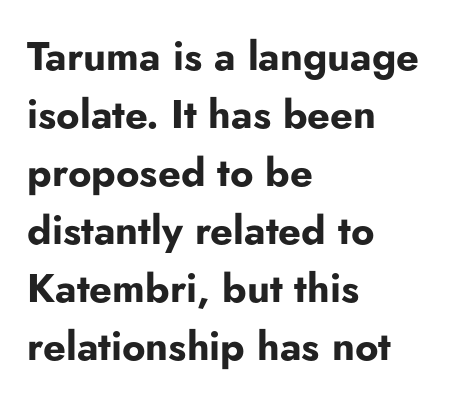
{"serif": "no", "italic": "no", "bold": "yes", "weight": "bold", "width": "normal", "stroke_contrast": "low", "x_height": "small", "monospaced": "no", "underline": "no", "align": "left", "line_spacing": "normal", "line_spacing_ratio": 1.45, "letter_spacing": "normal", "letter_spacing_em": 0.0, "glyph_px": 40}
